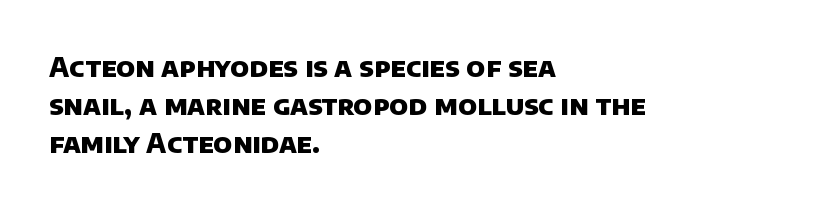
The image shows 27 px bold type; set left-aligned, normal line spacing (1.41x), normal letter spacing, not underlined.
